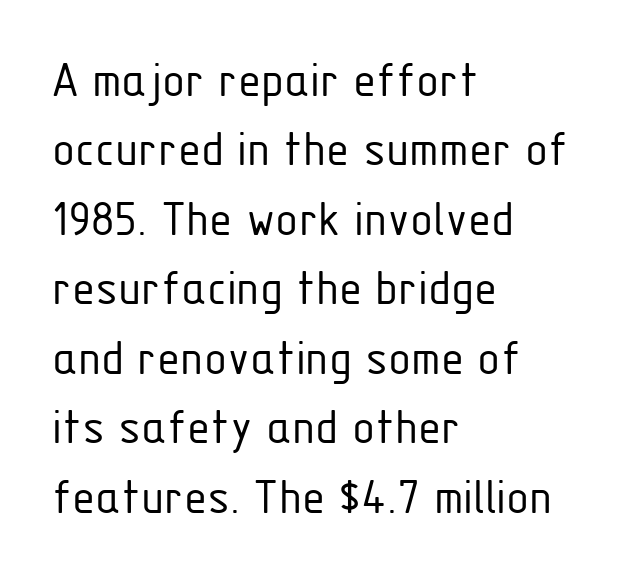
Q: Is the text bold? A: No.
Q: Is the text italic (slanted)? A: No, it is upright.
Q: Is the typeface a serif or a sans-serif typeface? A: Sans-serif.
Q: Is the text underlined? A: No.
Q: How is the paragraph aligned? A: Left-aligned.
Q: Is the spacing between letters normal or unusually wide? A: Normal.
Q: Is the spacing between lines tight, normal or loose? A: Normal.
Q: Width (condensed, normal, or wide)? A: Condensed.
Q: Stroke contrast? A: Low.
Q: x-height? A: Medium.
Q: Monospaced? A: No.
